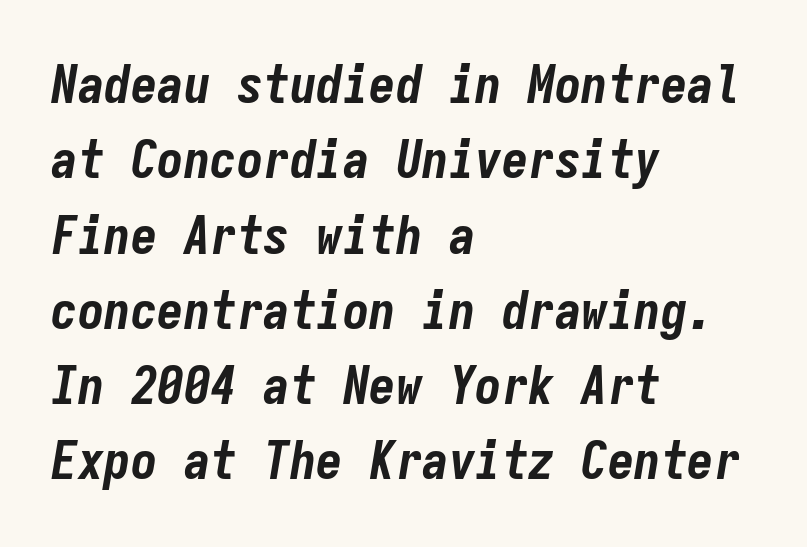
What stands out about the letter spacing? Nothing — it is the standard amount. Fixed-width glyphs throughout — classic coding-font behaviour. Honestly, the row spacing looks completely unremarkable. Summary of weight: heavy, a full bold. Plain, unruled lines of type.
